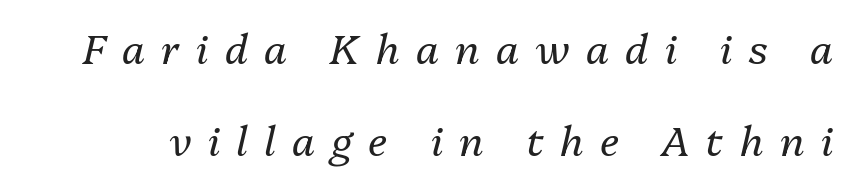
{"italic": "yes", "lean": "right", "slant_degrees": 13, "bold": "no", "weight": "regular", "width": "normal", "stroke_contrast": "medium", "x_height": "medium", "monospaced": "no", "underline": "no", "line_spacing": "loose", "line_spacing_ratio": 2.24, "letter_spacing": "wide", "letter_spacing_em": 0.4, "glyph_px": 41}
